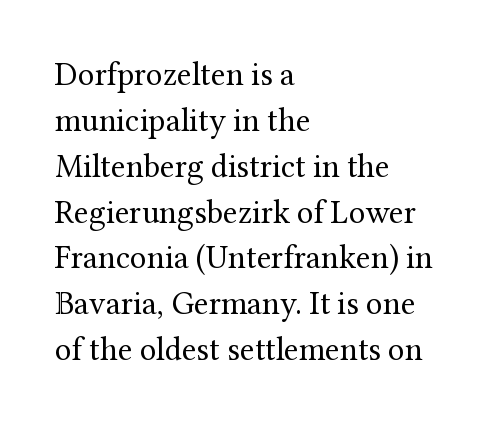
{"serif": "yes", "italic": "no", "bold": "no", "weight": "regular", "width": "normal", "stroke_contrast": "medium", "x_height": "medium", "monospaced": "no", "underline": "no", "align": "left", "line_spacing": "normal", "line_spacing_ratio": 1.39, "letter_spacing": "normal", "letter_spacing_em": 0.0, "glyph_px": 33}
